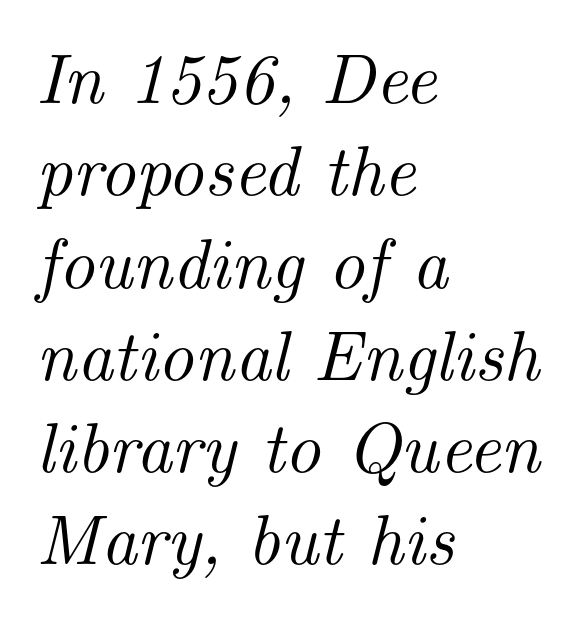
Letters rest on an invisible, unmarked baseline. Reading down the block, your eye returns to a fixed left position each line. The line texture is even and compact thanks to regular tracking. These lines are composed in type with serifs.
